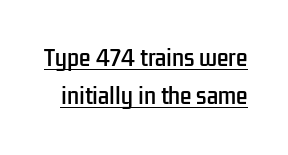
Words appear dense and cohesive because spacing is normal. When letters stand straight like this, we call the style roman or upright. Quick note: underline on.
